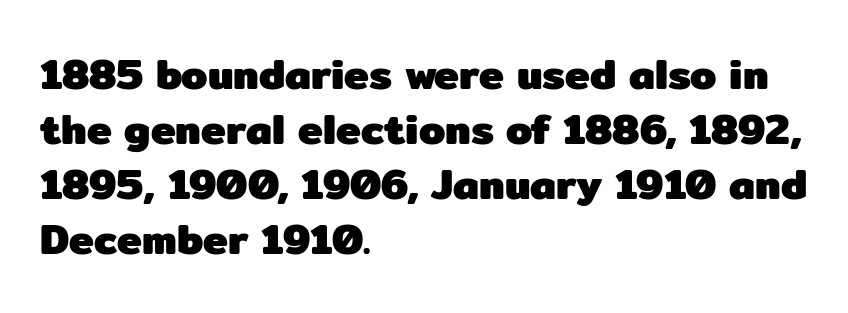
Q: Is the text bold? A: Yes.
Q: Is the text italic (slanted)? A: No, it is upright.
Q: Is the typeface a serif or a sans-serif typeface? A: Sans-serif.
Q: Is the text underlined? A: No.
Q: How is the paragraph aligned? A: Left-aligned.
Q: Is the spacing between letters normal or unusually wide? A: Normal.
Q: Is the spacing between lines tight, normal or loose? A: Normal.
Q: Width (condensed, normal, or wide)? A: Normal.
Q: Stroke contrast? A: Low.
Q: x-height? A: Medium.
Q: Monospaced? A: No.
